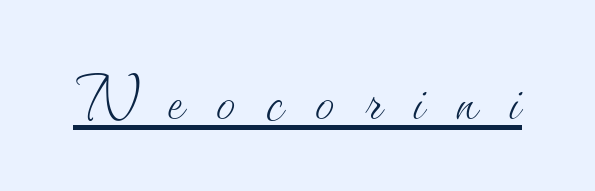
Q: Is the text bold? A: No.
Q: Is the text italic (slanted)? A: Yes.
Q: Is the text underlined? A: Yes.
Q: Is the spacing between letters normal or unusually wide? A: Unusually wide.
Q: Width (condensed, normal, or wide)? A: Normal.
Q: Stroke contrast? A: Medium.
Q: x-height? A: Small.
Q: Monospaced? A: No.
